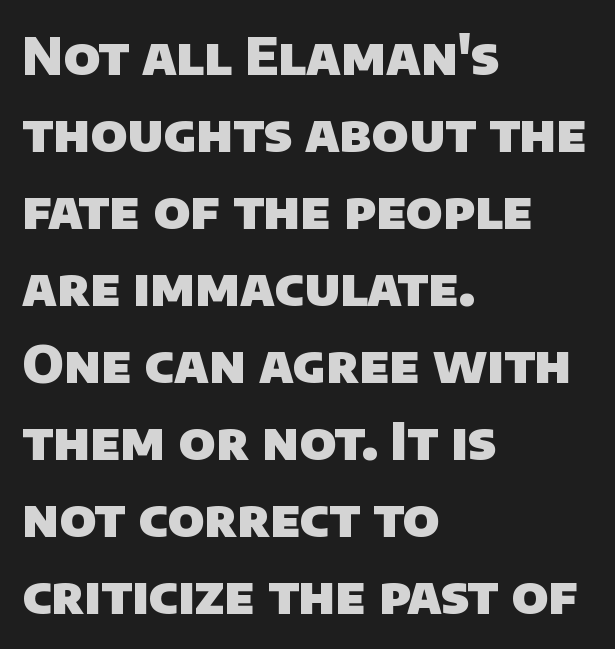
Each letter keeps its own natural width here, so spacing adapts to shape. Observe the ordinary spacing: letters are neighbours, not strangers. The face used here is a sans, in the tradition of grotesques and geometrics. Leading: standard. Beneath every word, the page is bare.
